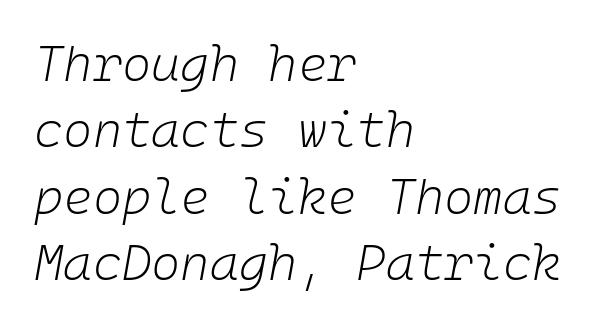
Q: Is the text bold? A: No.
Q: Is the text italic (slanted)? A: Yes, it leans right by about 10 degrees.
Q: Is the text underlined? A: No.
Q: How is the paragraph aligned? A: Left-aligned.
Q: Is the spacing between letters normal or unusually wide? A: Normal.
Q: Is the spacing between lines tight, normal or loose? A: Normal.
Q: Width (condensed, normal, or wide)? A: Normal.
Q: Stroke contrast? A: Low.
Q: x-height? A: Medium.
